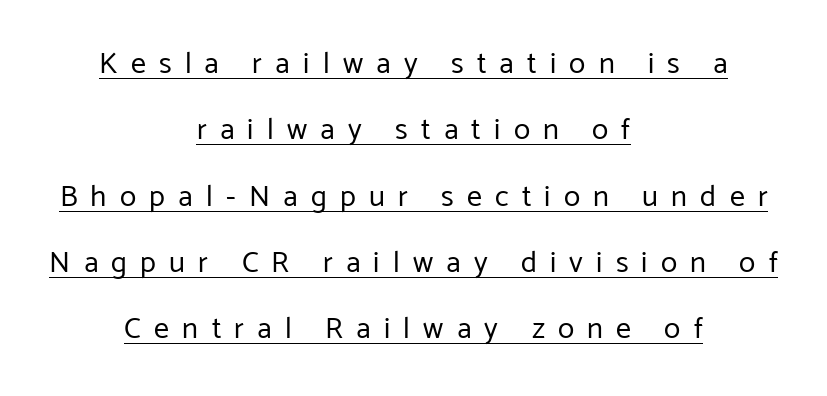
Q: Is the text bold? A: No.
Q: Is the text italic (slanted)? A: No, it is upright.
Q: Is the typeface a serif or a sans-serif typeface? A: Sans-serif.
Q: Is the text underlined? A: Yes.
Q: How is the paragraph aligned? A: Centered.
Q: Is the spacing between letters normal or unusually wide? A: Unusually wide.
Q: Is the spacing between lines tight, normal or loose? A: Loose.
Q: Width (condensed, normal, or wide)? A: Normal.
Q: Stroke contrast? A: Low.
Q: x-height? A: Medium.
Q: Monospaced? A: No.
